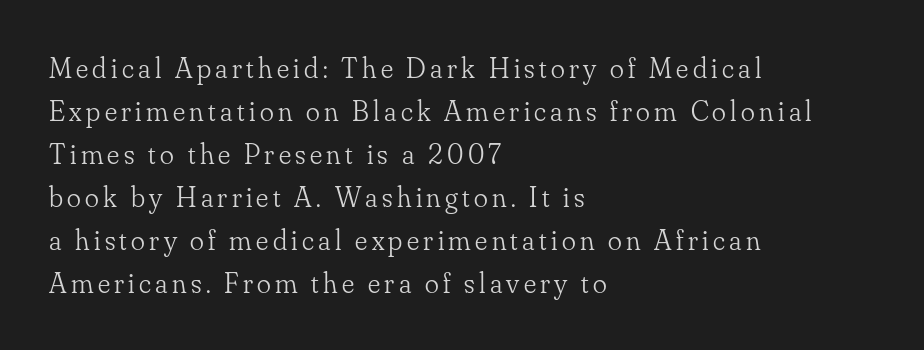
The image shows 29 px light serif type, upright; set left-aligned, normal line spacing (1.48x), not underlined; low stroke contrast and a small x-height.
